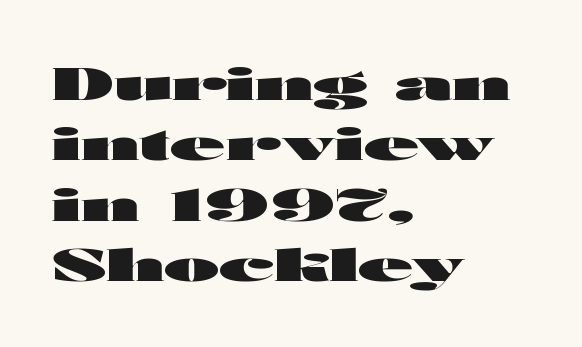
Nobody touched the tracking dial on this one. The glyphs in this specimen are sans serif. The specimen omits any rule beneath the text block's lines. Proportional: the letters do not fall into vertical columns.
